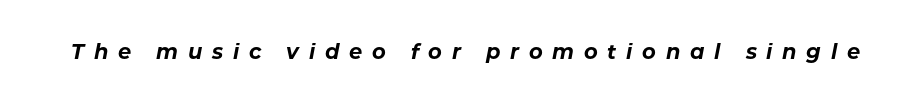
Caption: expanded tracking, letters set apart. The rendering uses a bold face; every stroke is thick and dark. This is oblique type, the kind used for emphasis or titles. The gap between lines stays unmarked.
